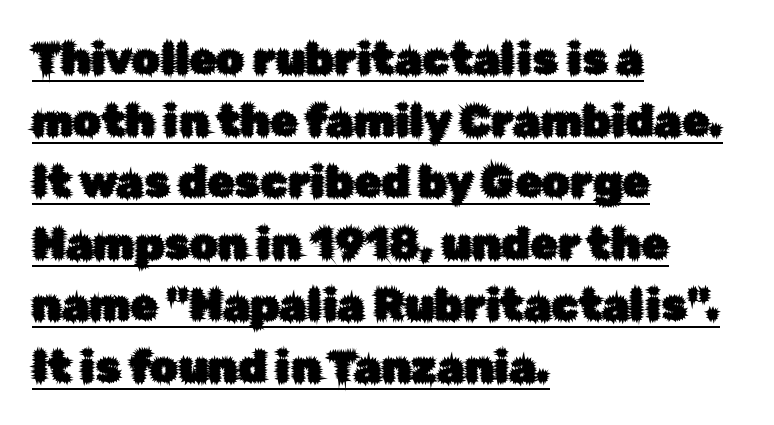
{"serif": "no", "italic": "no", "width": "normal", "stroke_contrast": "low", "x_height": "medium", "monospaced": "no", "underline": "yes", "align": "left", "line_spacing": "normal", "line_spacing_ratio": 1.4, "letter_spacing": "normal", "letter_spacing_em": 0.0, "glyph_px": 44}
